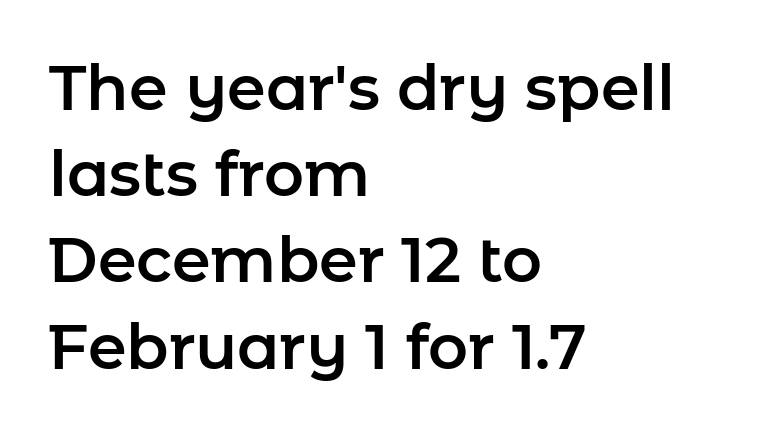
The passage is arranged the way most books set body copy — flush left. Unmarked baselines from the first word to the last. Nobody touched the tracking dial on this one. Vertical spacing — default. You could not count columns in this text — the font is proportionally spaced. Does the lettering tilt? It doesn't — this is upright.
